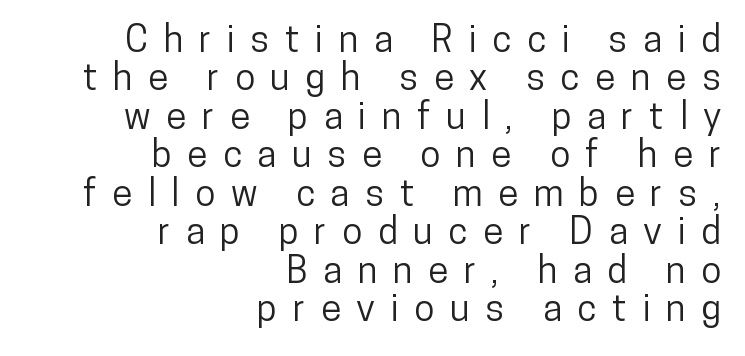
The type is letterspaced generously, with wide tracking. Think of a printed novel: that variable character pitch is what you see here. Nope, not italic — everything's standing straight. Descenders are the only things crossing below the line. Regarding serifs, this sample does without them. A student would call this right alignment; a typographer would say flush right, rag left.
